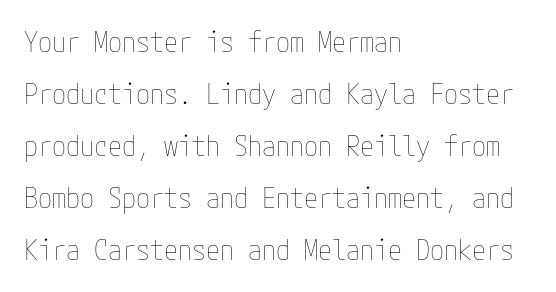
{"italic": "no", "bold": "no", "weight": "thin", "width": "condensed", "stroke_contrast": "low", "x_height": "medium", "underline": "no", "align": "left", "line_spacing_ratio": 1.86, "letter_spacing": "normal", "letter_spacing_em": 0.0, "glyph_px": 28}
